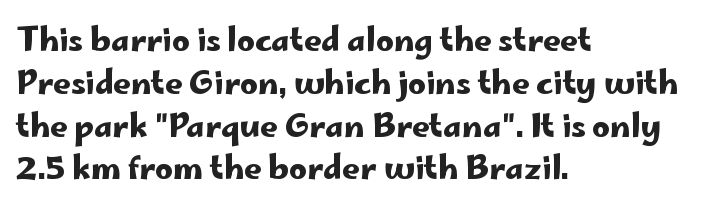
Is this a fixed-width face? No — the glyphs have proportional, varying widths. The rendering keeps characters at their native spacing. The rendering uses a moderate line-height, typical for paragraphs. Is this a sans? Yes — the strokes have no serifs. This sample is left-justified, so line endings fall wherever the words run out.
